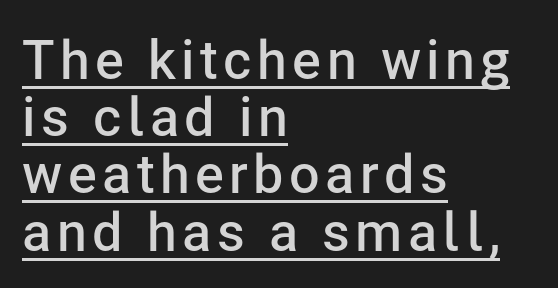
Q: Is the text bold? A: Semi-bold.
Q: Is the text italic (slanted)? A: No, it is upright.
Q: Is the typeface a serif or a sans-serif typeface? A: Sans-serif.
Q: Is the text underlined? A: Yes.
Q: How is the paragraph aligned? A: Left-aligned.
Q: Is the spacing between lines tight, normal or loose? A: Tight.
Q: Width (condensed, normal, or wide)? A: Normal.
Q: Stroke contrast? A: Low.
Q: x-height? A: Medium.
Q: Monospaced? A: No.
